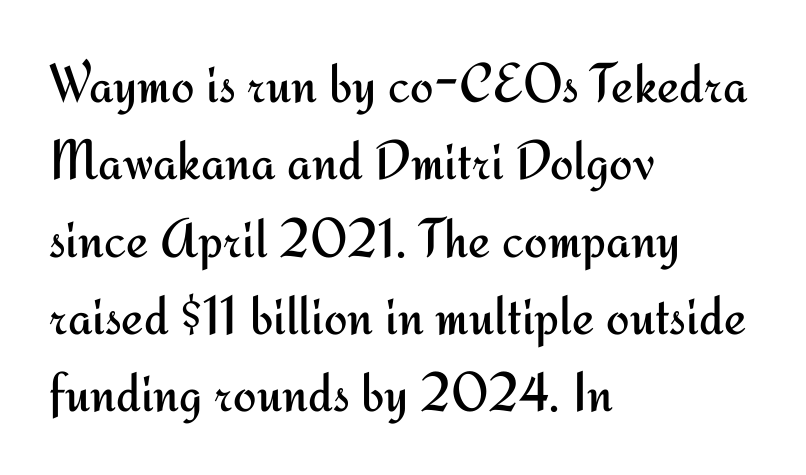
The image shows 56 px regular-weight sans-serif type, upright; set left-aligned, normal line spacing (1.38x), normal letter spacing, not underlined; medium stroke contrast and a small x-height.
